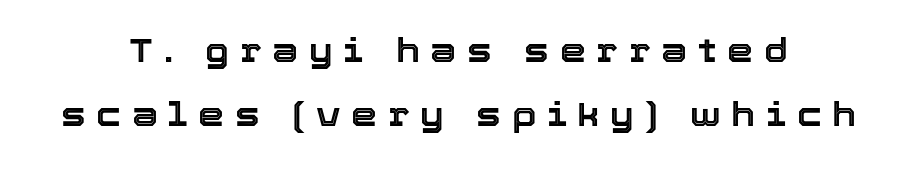
The image shows 33 px text type, upright; set centered, loose line spacing (1.94x), unusually wide letter spacing (+0.32 em), not underlined; a medium x-height.
